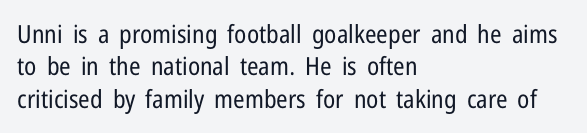
Q: Is the text bold? A: No.
Q: Is the text italic (slanted)? A: No, it is upright.
Q: Is the text underlined? A: No.
Q: How is the paragraph aligned? A: Left-aligned.
Q: Is the spacing between letters normal or unusually wide? A: Normal.
Q: Is the spacing between lines tight, normal or loose? A: Normal.
